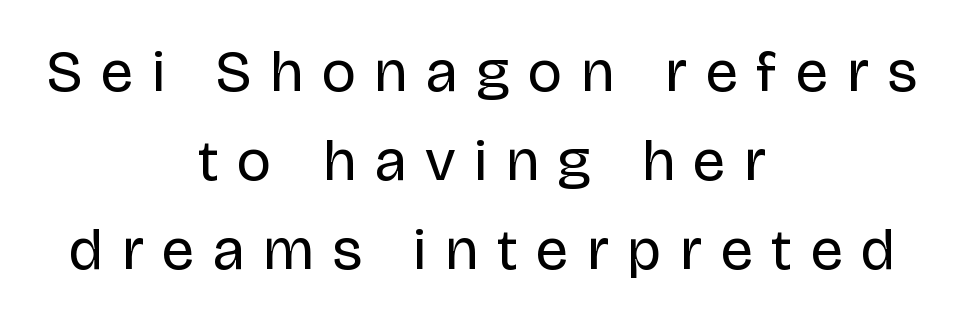
Think of a printed novel: that variable character pitch is what you see here. Unlike a traditional serif, this face leaves its strokes unadorned. Compared with typical paragraphs, the rows here are spaced about the same. Letters rest on an invisible, unmarked baseline. Short note: letters widely spaced.
